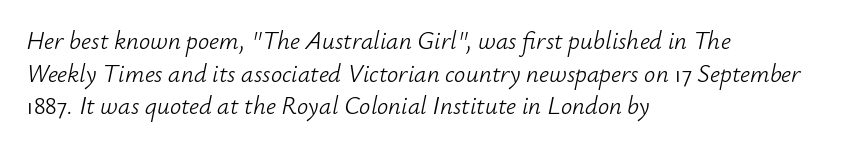
Compared with typical paragraphs, the rows here are spaced about the same. The words here are not underlined. Does extra space separate the letters? No, they use regular spacing. Stems and bowls with no extra thickness — not bold.
